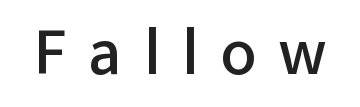
Q: Is the text bold? A: Semi-bold.
Q: Is the text italic (slanted)? A: No, it is upright.
Q: Is the typeface a serif or a sans-serif typeface? A: Sans-serif.
Q: Is the text underlined? A: No.
Q: Is the spacing between letters normal or unusually wide? A: Unusually wide.
Q: Width (condensed, normal, or wide)? A: Normal.
Q: Stroke contrast? A: Low.
Q: x-height? A: Medium.
Q: Monospaced? A: No.
